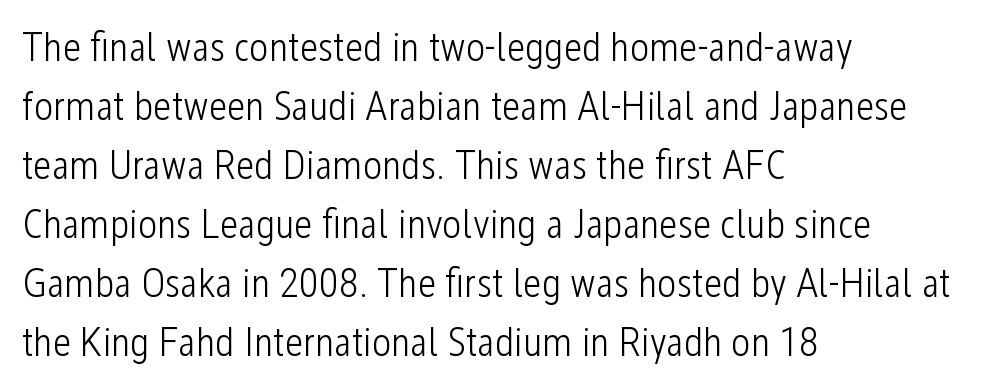
Q: Is the text bold? A: No.
Q: Is the text italic (slanted)? A: No, it is upright.
Q: Is the typeface a serif or a sans-serif typeface? A: Sans-serif.
Q: Is the text underlined? A: No.
Q: How is the paragraph aligned? A: Left-aligned.
Q: Is the spacing between letters normal or unusually wide? A: Normal.
Q: Is the spacing between lines tight, normal or loose? A: Normal.
Q: Width (condensed, normal, or wide)? A: Condensed.
Q: Stroke contrast? A: Low.
Q: x-height? A: Medium.
Q: Monospaced? A: No.
